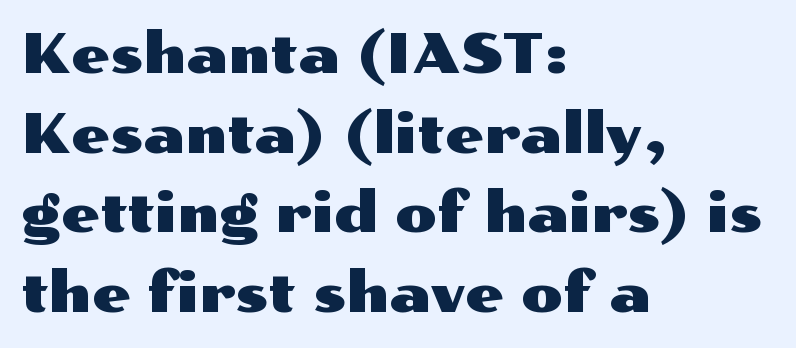
Is the letter spacing exaggerated? No — it looks like the ordinary default. Nope, not italic — everything's standing straight. Spacing verdict: proportional, widths tailored to each character. Line spacing here is normal.
